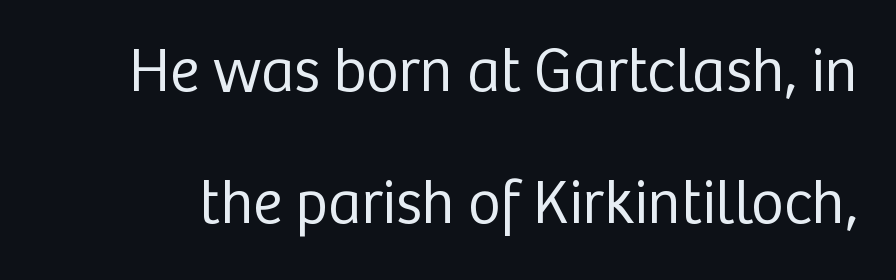
The image shows 62 px regular-weight sans-serif type, upright; set loose line spacing (2.13x), normal letter spacing, not underlined; low stroke contrast and a medium x-height.
